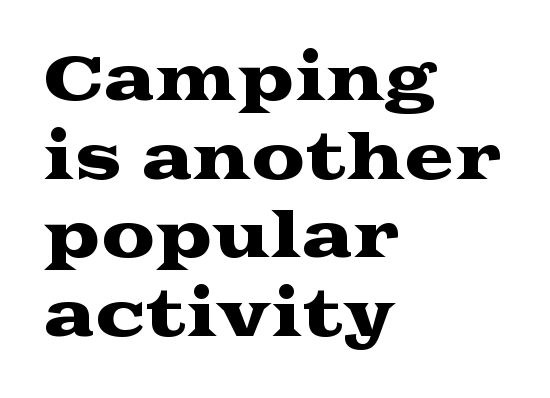
{"serif": "yes", "italic": "no", "width": "wide", "stroke_contrast": "medium", "x_height": "medium", "monospaced": "no", "underline": "no", "align": "left", "line_spacing": "normal", "line_spacing_ratio": 1.31, "letter_spacing": "normal", "letter_spacing_em": 0.0, "glyph_px": 60}
